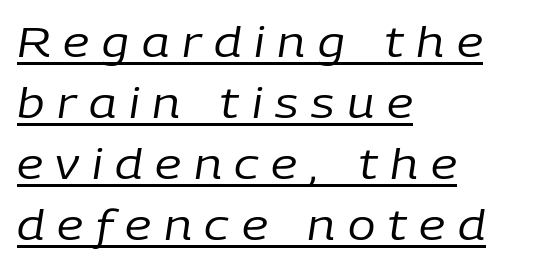
Q: Is the text bold? A: No.
Q: Is the text italic (slanted)? A: Yes, it leans right by about 9 degrees.
Q: Is the text underlined? A: Yes.
Q: How is the paragraph aligned? A: Left-aligned.
Q: Is the spacing between letters normal or unusually wide? A: Unusually wide.
Q: Is the spacing between lines tight, normal or loose? A: Normal.
Q: Width (condensed, normal, or wide)? A: Normal.
Q: Stroke contrast? A: Low.
Q: x-height? A: Medium.
Q: Monospaced? A: No.
